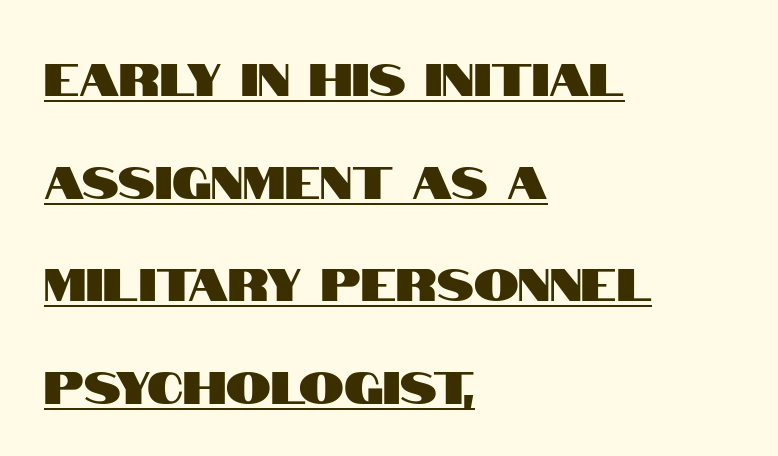
The image shows 45 px condensed sans-serif type, upright; set left-aligned, loose line spacing (2.28x), normal letter spacing, underlined; high stroke contrast and a large x-height.
